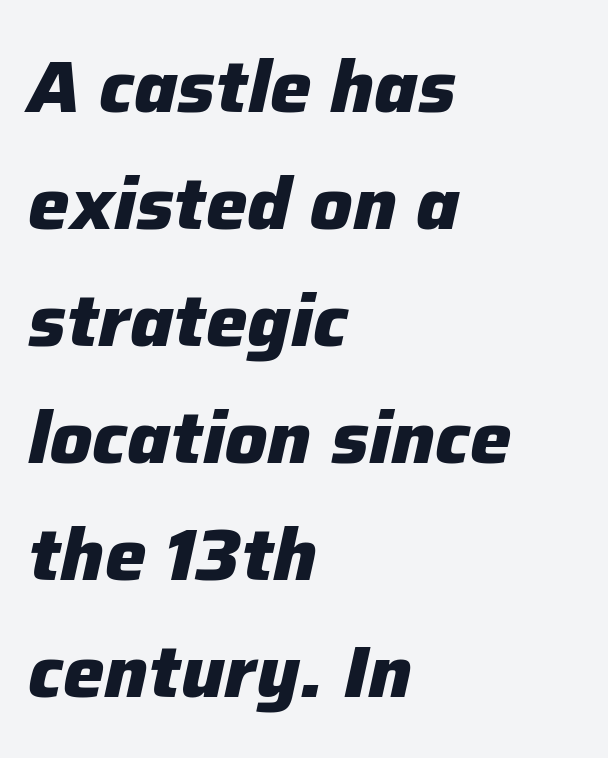
Q: Is the text bold? A: Yes.
Q: Is the text italic (slanted)? A: Yes, it leans right by about 12 degrees.
Q: Is the text underlined? A: No.
Q: How is the paragraph aligned? A: Left-aligned.
Q: Is the spacing between letters normal or unusually wide? A: Normal.
Q: Is the spacing between lines tight, normal or loose? A: Normal.
Q: Width (condensed, normal, or wide)? A: Normal.
Q: Stroke contrast? A: Low.
Q: x-height? A: Medium.
Q: Monospaced? A: No.
